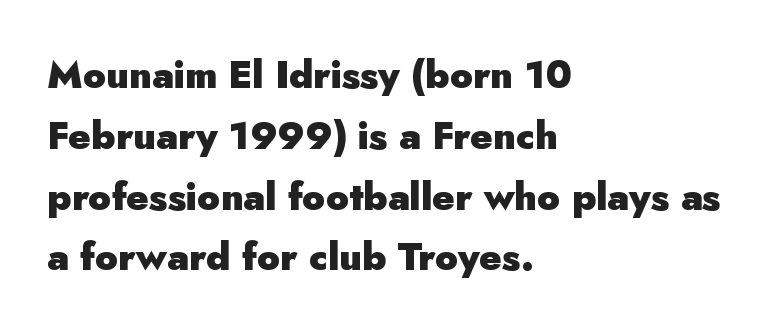
Look at the stroke-to-counter ratio: heavy, a bold. Each letter's strokes conclude bluntly, with no projecting serifs. Looks like regular typesetting: each glyph gets only the width it needs. In terms of letterspacing, this is plain default setting. Horizontally, the lines are justified to the leading edge only.
